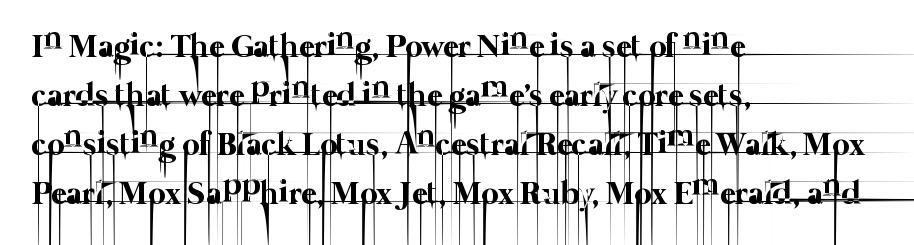
The image shows 33 px thin type; set left-aligned, normal line spacing (1.48x), normal letter spacing, not underlined; low stroke contrast and a medium x-height.
